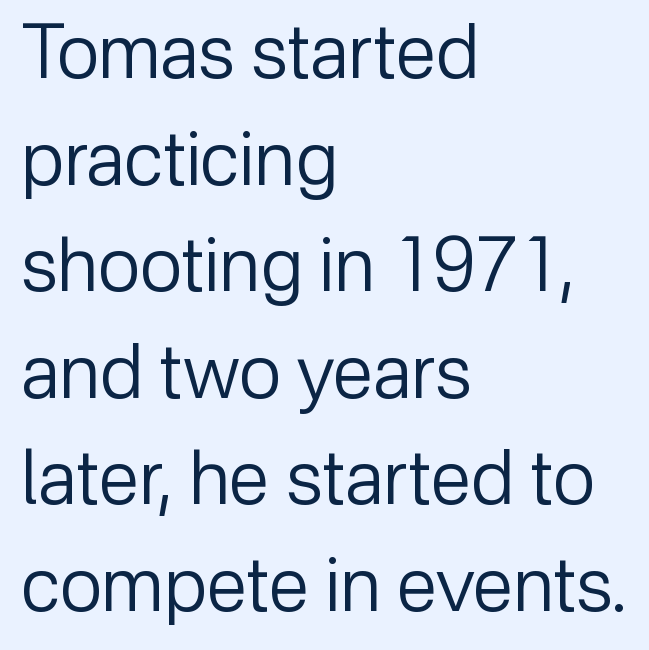
{"serif": "no", "italic": "no", "bold": "no", "weight": "regular", "width": "normal", "stroke_contrast": "low", "x_height": "medium", "monospaced": "no", "underline": "no", "align": "left", "line_spacing": "normal", "line_spacing_ratio": 1.44, "letter_spacing": "normal", "letter_spacing_em": 0.0, "glyph_px": 74}
